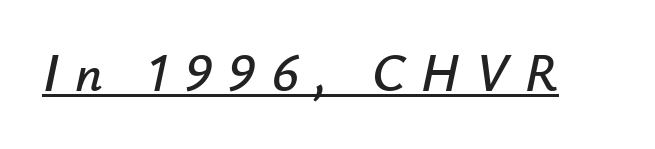
The image shows 53 px text type, italic (leaning right); set unusually wide letter spacing (+0.29 em), underlined; low stroke contrast and a small x-height.
